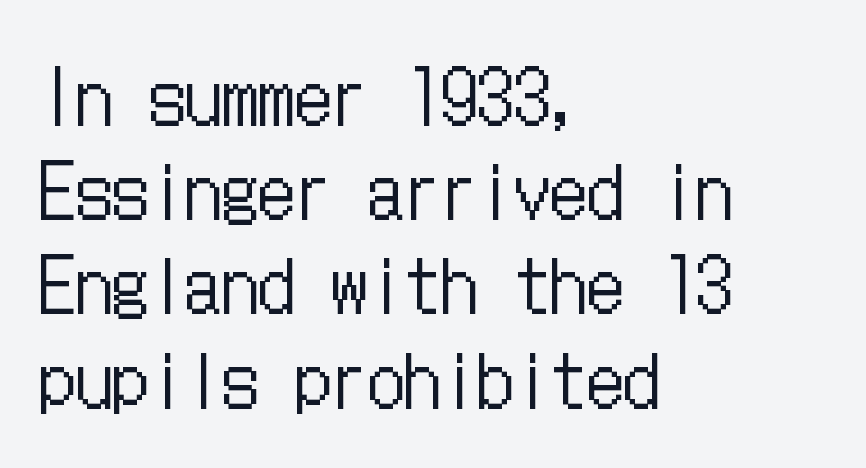
{"italic": "no", "bold": "no", "weight": "regular", "width": "condensed", "stroke_contrast": "low", "x_height": "medium", "underline": "no", "align": "left", "line_spacing": "normal", "line_spacing_ratio": 1.29, "letter_spacing": "normal", "letter_spacing_em": 0.0, "glyph_px": 73}
